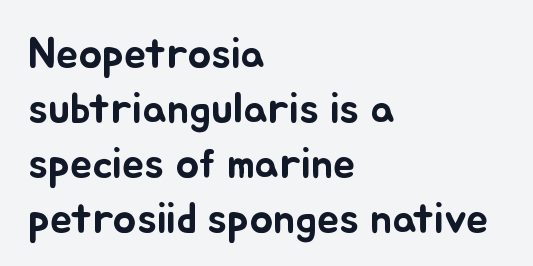
The image shows 44 px text type, upright; set left-aligned, normal line spacing (1.25x), normal letter spacing, not underlined; low stroke contrast and a small x-height.
